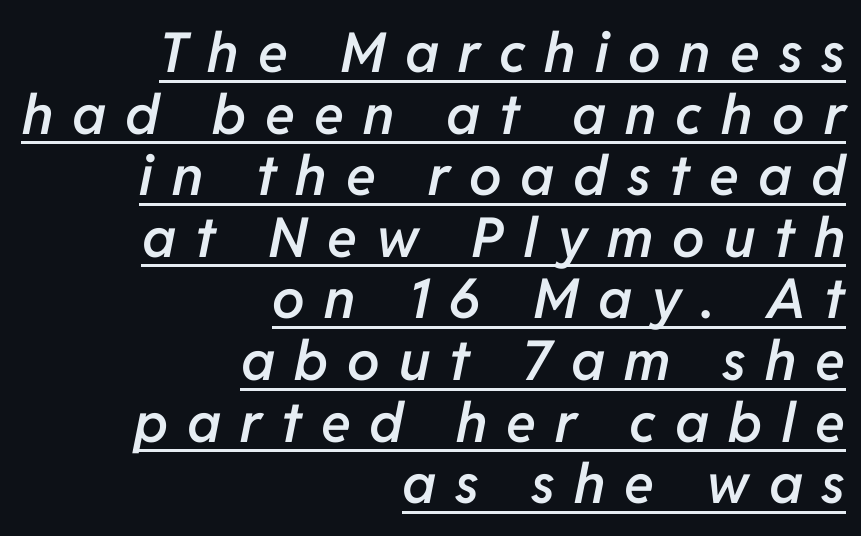
Q: Is the text bold? A: Semi-bold.
Q: Is the text italic (slanted)? A: Yes, it leans right by about 11 degrees.
Q: Is the text underlined? A: Yes.
Q: How is the paragraph aligned? A: Right-aligned.
Q: Is the spacing between letters normal or unusually wide? A: Unusually wide.
Q: Is the spacing between lines tight, normal or loose? A: Tight.
Q: Width (condensed, normal, or wide)? A: Normal.
Q: Stroke contrast? A: Low.
Q: x-height? A: Medium.
Q: Monospaced? A: No.
